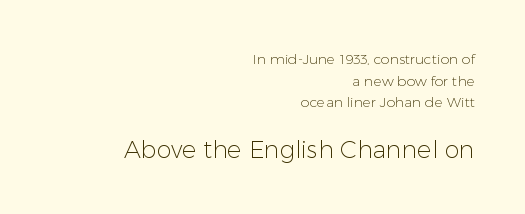
Q: Is the text bold? A: No.
Q: Is the text italic (slanted)? A: No, it is upright.
Q: Is the text underlined? A: No.
Q: How is the paragraph aligned? A: Right-aligned.
Q: Is the spacing between letters normal or unusually wide? A: Normal.
Q: Is the spacing between lines tight, normal or loose? A: Normal.
Q: Which block of text is set in a larger size, the first (top) or the second (bottom)? A: The second (bottom) one.
